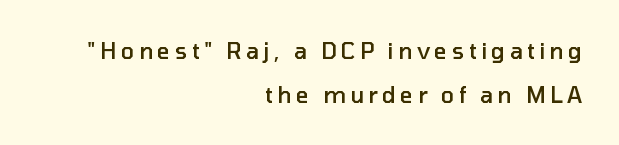
{"italic": "no", "bold": "semi", "underline": "no", "align": "right", "line_spacing": "loose", "line_spacing_ratio": 1.98, "letter_spacing": "wide", "letter_spacing_em": 0.2, "glyph_px": 22}
